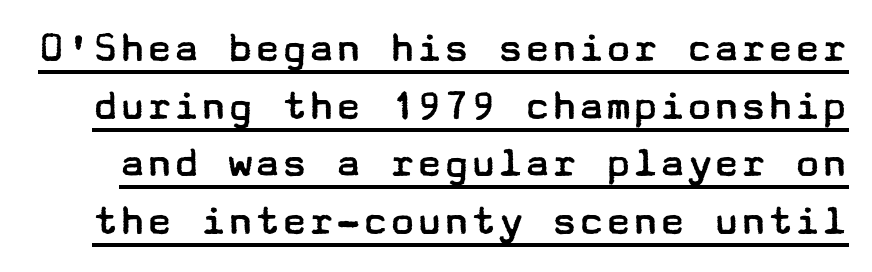
A rule runs beneath these lines of type. It's the straight-up-and-down kind of type. Heft: none added — not bold. Grotesque or geometric, the face here clearly has no serifs. Line spacing here is normal. Compared with typical body copy, the letter spacing here is the same.
